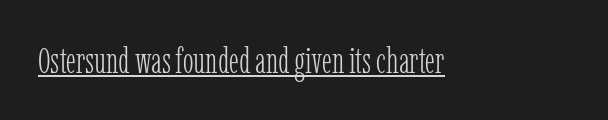
This sample uses plain, unmodified letter spacing. Compared with a typical body face, this is equally light or lighter still. Notice how a bar underscores the lettering throughout. The rendering shows small feet on the letterforms — a serif design.
